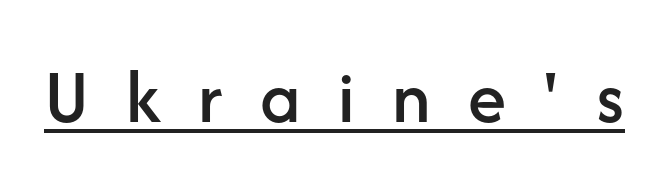
Q: Is the text italic (slanted)? A: No, it is upright.
Q: Is the typeface a serif or a sans-serif typeface? A: Sans-serif.
Q: Is the text underlined? A: Yes.
Q: Is the spacing between letters normal or unusually wide? A: Unusually wide.
Q: Width (condensed, normal, or wide)? A: Normal.
Q: Stroke contrast? A: Low.
Q: x-height? A: Medium.
Q: Monospaced? A: No.
